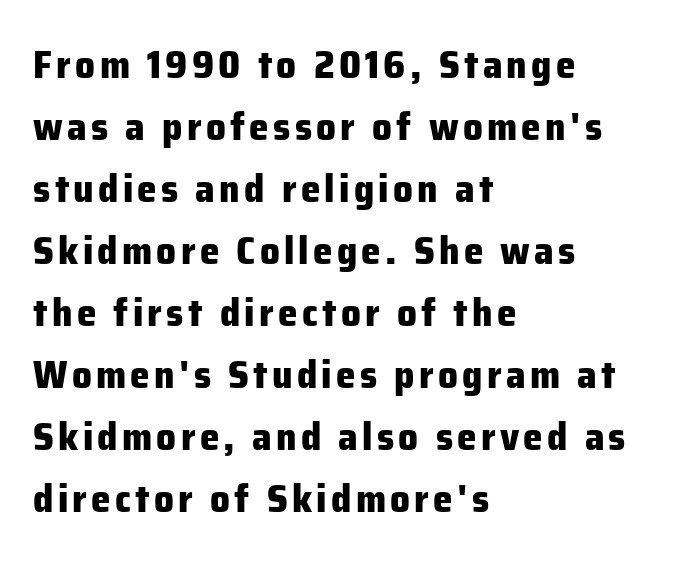
The image shows 39 px heavy sans-serif type, upright; set left-aligned, normal line spacing (1.59x), not underlined; low stroke contrast and a medium x-height.
